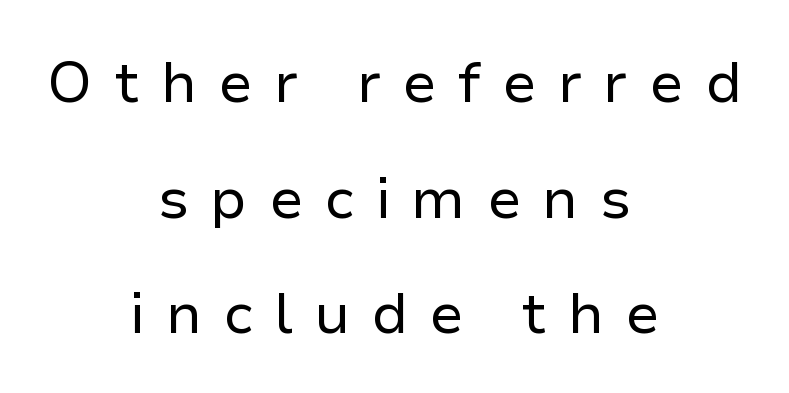
The image shows 57 px regular-weight sans-serif type, upright; set centered, loose line spacing (2.03x), unusually wide letter spacing (+0.37 em), not underlined; low stroke contrast and a medium x-height.
